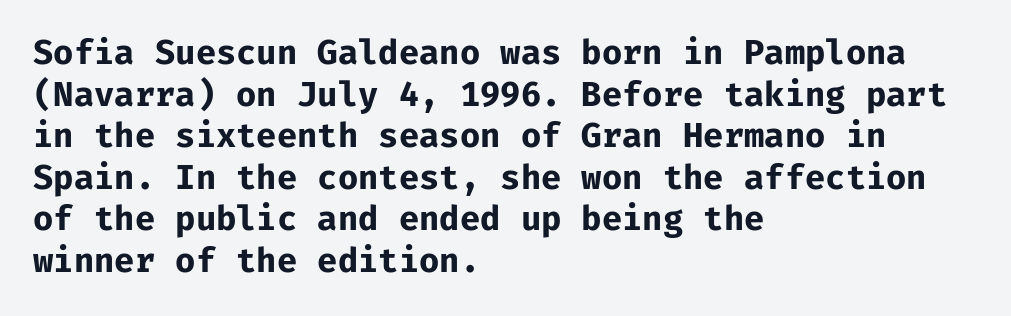
Q: Is the text bold? A: Yes.
Q: Is the text italic (slanted)? A: No, it is upright.
Q: Is the typeface a serif or a sans-serif typeface? A: Sans-serif.
Q: Is the text underlined? A: No.
Q: How is the paragraph aligned? A: Left-aligned.
Q: Is the spacing between letters normal or unusually wide? A: Normal.
Q: Is the spacing between lines tight, normal or loose? A: Normal.
Q: Width (condensed, normal, or wide)? A: Normal.
Q: Stroke contrast? A: Low.
Q: x-height? A: Medium.
Q: Monospaced? A: Yes.
